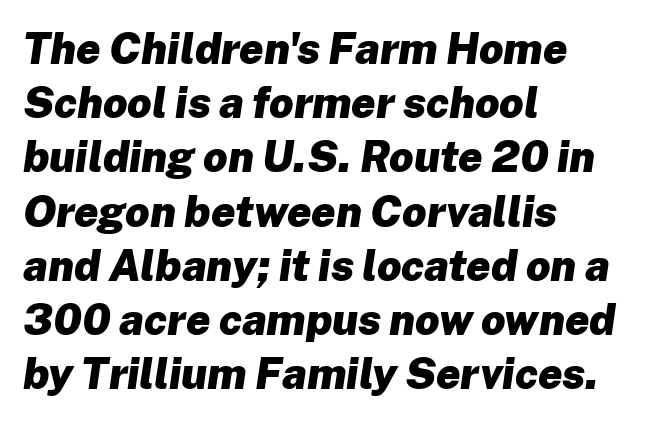
The image shows 43 px heavy type, italic (leaning right); set left-aligned, normal line spacing (1.26x), normal letter spacing, not underlined; low stroke contrast and a medium x-height.
